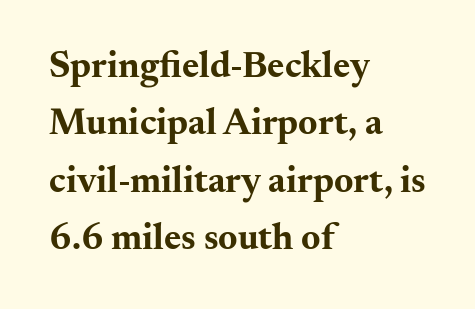
The image shows 37 px bold, wide serif type, upright; set left-aligned, normal line spacing (1.55x), normal letter spacing, not underlined; medium stroke contrast and a small x-height.
